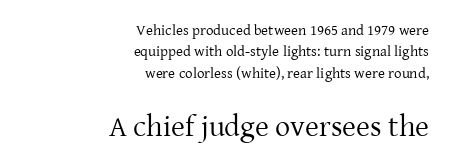
Q: Is the text bold? A: No.
Q: Is the text italic (slanted)? A: No, it is upright.
Q: Is the typeface a serif or a sans-serif typeface? A: Serif.
Q: Is the text underlined? A: No.
Q: How is the paragraph aligned? A: Right-aligned.
Q: Is the spacing between letters normal or unusually wide? A: Normal.
Q: Is the spacing between lines tight, normal or loose? A: Normal.
Q: Which block of text is set in a larger size, the first (top) or the second (bottom)? A: The second (bottom) one.
Q: Width (condensed, normal, or wide)? A: Normal.
Q: Stroke contrast? A: Low.
Q: x-height? A: Medium.
Q: Monospaced? A: No.
